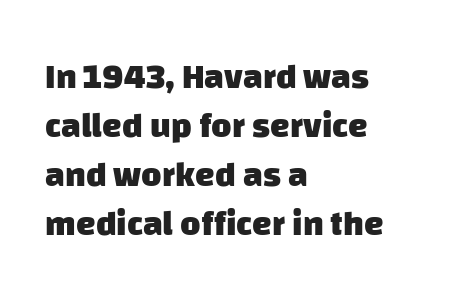
The image shows 35 px heavy sans-serif type; set left-aligned, normal line spacing (1.4x), normal letter spacing, not underlined; low stroke contrast and a large x-height.
